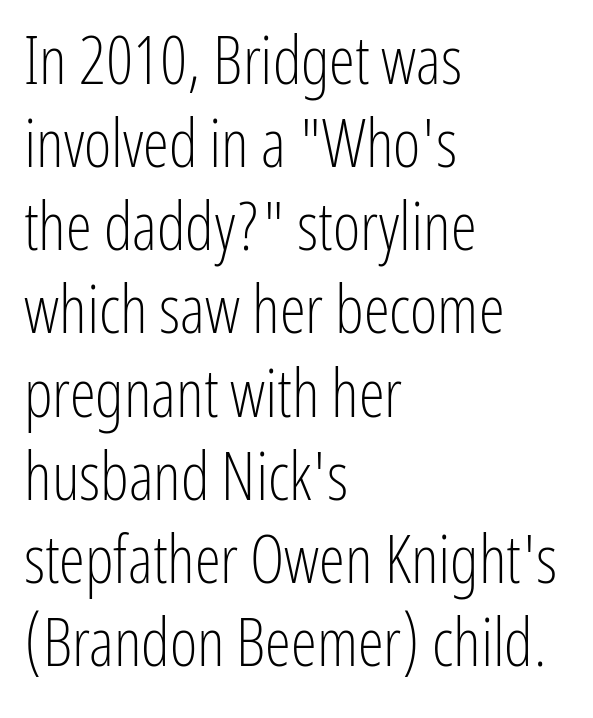
Varying glyph widths throughout — classic text-font behaviour. Any mark beneath the type? The region is blank. This is not heavy type; no bold has been used. Does extra space separate the letters? No, they use regular spacing. These lines are composed in type without serifs. Every stem runs plumb, perpendicular to the baseline.
